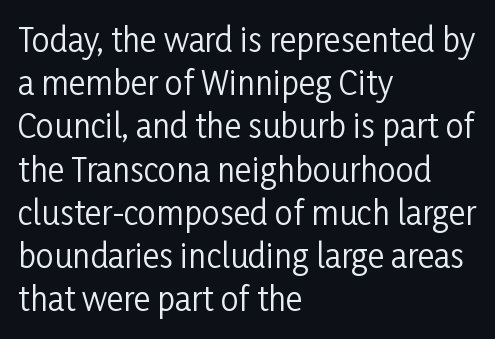
Q: Is the text bold? A: No.
Q: Is the text italic (slanted)? A: No, it is upright.
Q: Is the typeface a serif or a sans-serif typeface? A: Sans-serif.
Q: Is the text underlined? A: No.
Q: How is the paragraph aligned? A: Left-aligned.
Q: Is the spacing between letters normal or unusually wide? A: Normal.
Q: Is the spacing between lines tight, normal or loose? A: Normal.
Q: Width (condensed, normal, or wide)? A: Condensed.
Q: Stroke contrast? A: Low.
Q: x-height? A: Medium.
Q: Monospaced? A: No.
